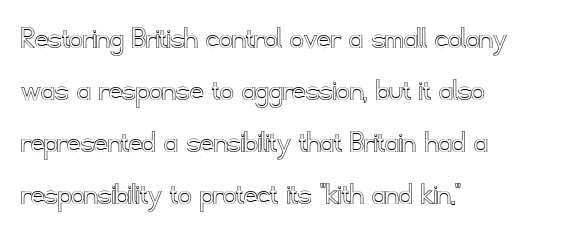
{"italic": "no", "width": "normal", "x_height": "small", "monospaced": "no", "underline": "no", "align": "left", "line_spacing": "normal", "line_spacing_ratio": 1.58, "letter_spacing": "normal", "letter_spacing_em": 0.0, "glyph_px": 33}
